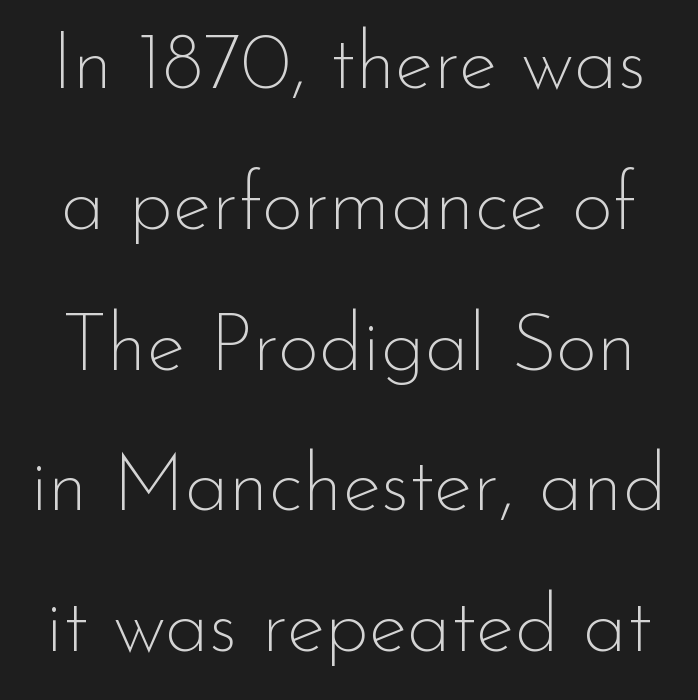
{"serif": "no", "italic": "no", "bold": "no", "weight": "thin", "width": "normal", "stroke_contrast": "low", "x_height": "small", "monospaced": "no", "underline": "no", "line_spacing_ratio": 1.76, "letter_spacing": "normal", "letter_spacing_em": 0.0, "glyph_px": 80}
